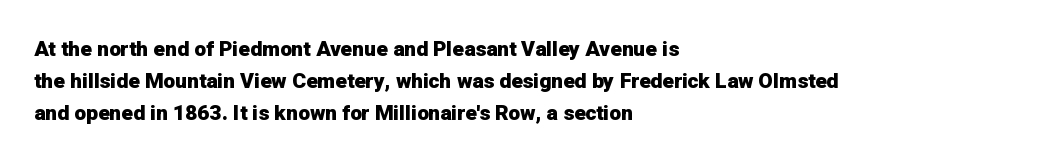
{"italic": "no", "bold": "yes", "underline": "no", "align": "left", "line_spacing": "normal", "line_spacing_ratio": 1.52, "letter_spacing": "normal", "letter_spacing_em": 0.0, "glyph_px": 21}
